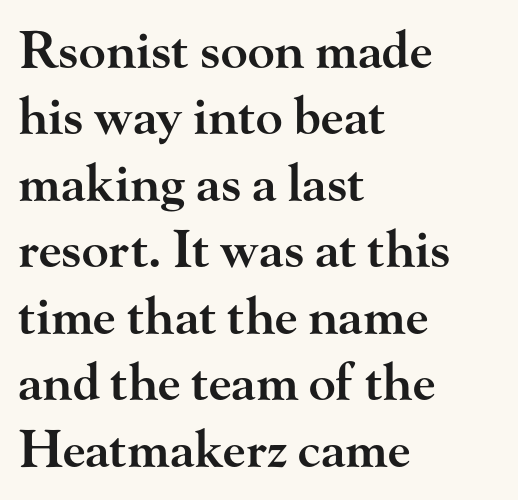
Varying glyph widths throughout — classic text-font behaviour. Compared with a centered layout, this one pins lines to the left instead. Typesetter's note: demi weight, one step under bold. Does the lettering tilt? It doesn't — this is upright. Default kerning and tracking; the words read as compact shapes. Quick note: interline space is typical.
